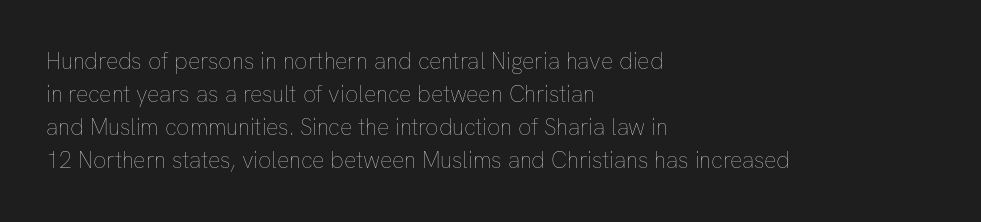
Q: Is the text bold? A: No.
Q: Is the text italic (slanted)? A: No, it is upright.
Q: Is the text underlined? A: No.
Q: How is the paragraph aligned? A: Left-aligned.
Q: Is the spacing between letters normal or unusually wide? A: Normal.
Q: Is the spacing between lines tight, normal or loose? A: Normal.
